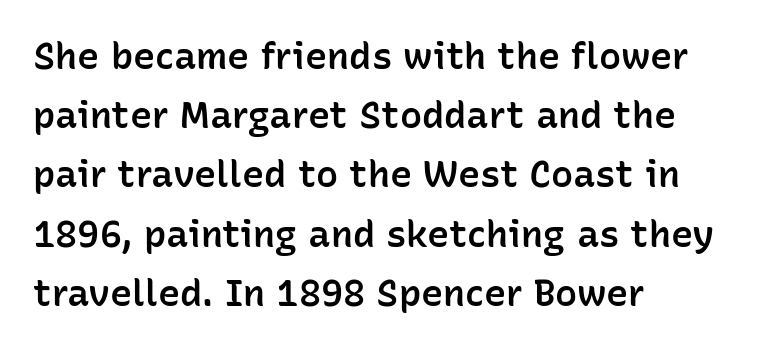
Q: Is the text bold? A: Semi-bold.
Q: Is the text italic (slanted)? A: No, it is upright.
Q: Is the typeface a serif or a sans-serif typeface? A: Sans-serif.
Q: Is the text underlined? A: No.
Q: How is the paragraph aligned? A: Left-aligned.
Q: Is the spacing between letters normal or unusually wide? A: Normal.
Q: Is the spacing between lines tight, normal or loose? A: Normal.
Q: Width (condensed, normal, or wide)? A: Normal.
Q: Stroke contrast? A: Low.
Q: x-height? A: Medium.
Q: Monospaced? A: No.
